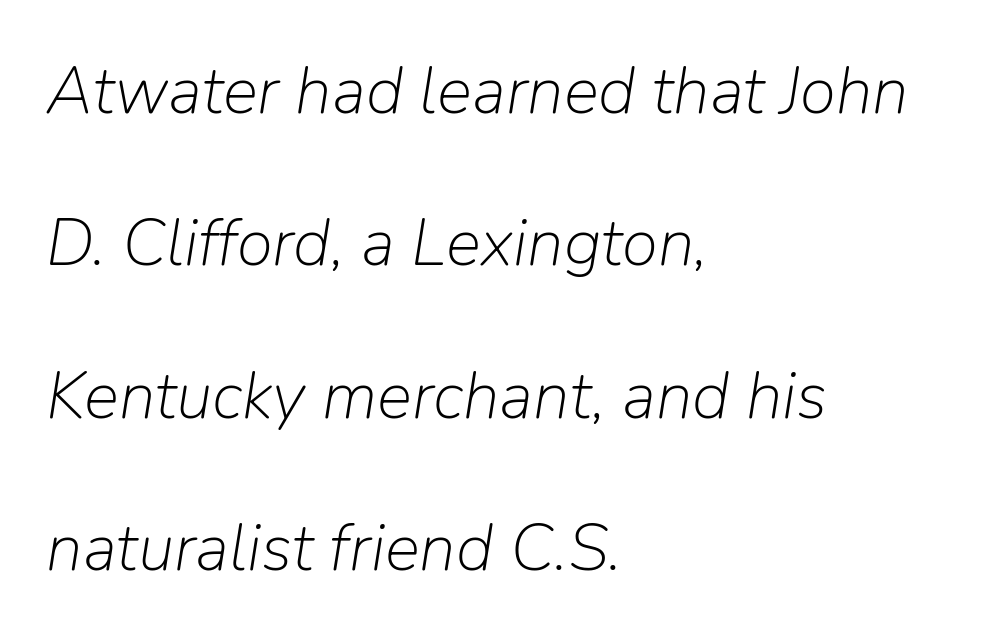
The space beneath each line is pristine and unruled. The letterforms sit at book weight or below. Italic: yes, the glyphs are oblique. Spacing between characters is what you'd get straight out of the box.
